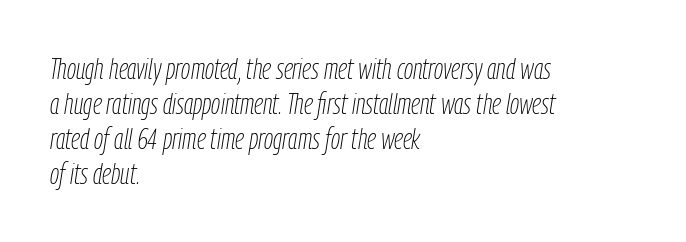
{"italic": "yes", "lean": "right", "slant_degrees": 9, "bold": "no", "weight": "thin", "width": "condensed", "stroke_contrast": "low", "x_height": "medium", "monospaced": "no", "underline": "no", "align": "left", "line_spacing_ratio": 1.21, "letter_spacing": "normal", "letter_spacing_em": 0.0, "glyph_px": 29}
